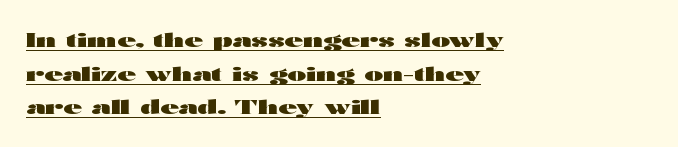
{"italic": "no", "bold": "yes", "underline": "yes", "align": "left", "line_spacing": "normal", "line_spacing_ratio": 1.68, "letter_spacing": "normal", "letter_spacing_em": 0.0, "glyph_px": 20}
